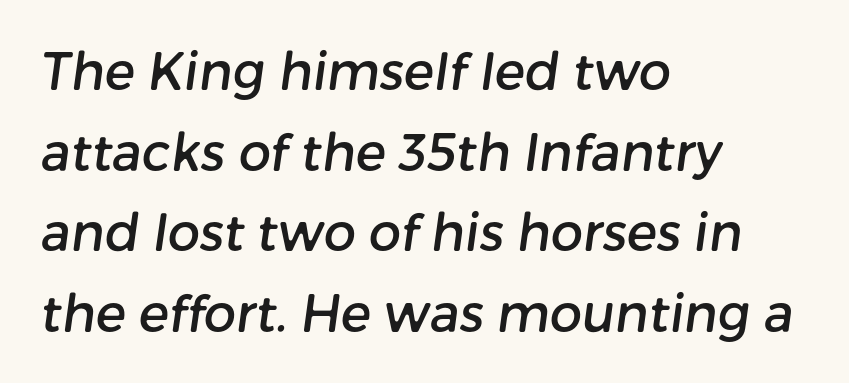
Q: Is the typeface a serif or a sans-serif typeface? A: Sans-serif.
Q: Is the text underlined? A: No.
Q: How is the paragraph aligned? A: Left-aligned.
Q: Is the spacing between letters normal or unusually wide? A: Normal.
Q: Is the spacing between lines tight, normal or loose? A: Normal.
Q: Width (condensed, normal, or wide)? A: Normal.
Q: Stroke contrast? A: Low.
Q: x-height? A: Medium.
Q: Monospaced? A: No.
